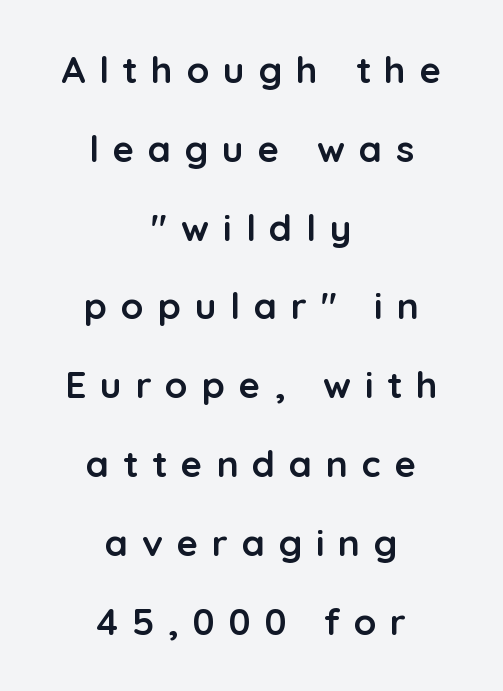
The image shows 37 px semibold sans-serif type, upright; set centered, loose line spacing (2.13x), unusually wide letter spacing (+0.37 em), not underlined; low stroke contrast and a medium x-height.
